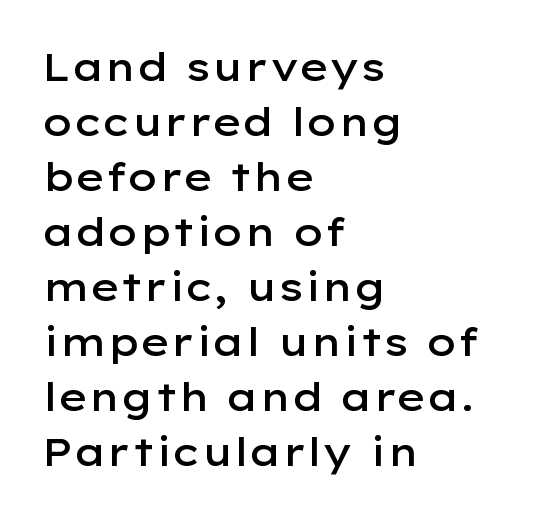
{"serif": "no", "italic": "no", "bold": "semi", "weight": "semibold", "width": "wide", "stroke_contrast": "low", "x_height": "medium", "monospaced": "no", "underline": "no", "align": "left", "line_spacing": "normal", "line_spacing_ratio": 1.41, "letter_spacing": "normal", "letter_spacing_em": 0.0, "glyph_px": 39}
